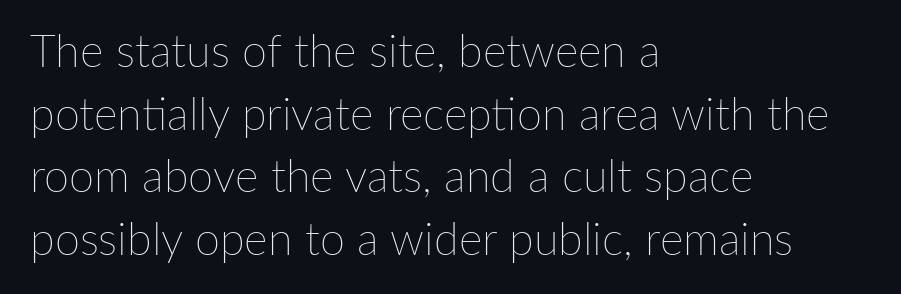
{"italic": "no", "bold": "no", "weight": "thin", "width": "normal", "stroke_contrast": "low", "x_height": "medium", "monospaced": "no", "underline": "no", "align": "left", "line_spacing": "normal", "line_spacing_ratio": 1.39, "letter_spacing": "normal", "letter_spacing_em": 0.0, "glyph_px": 45}
